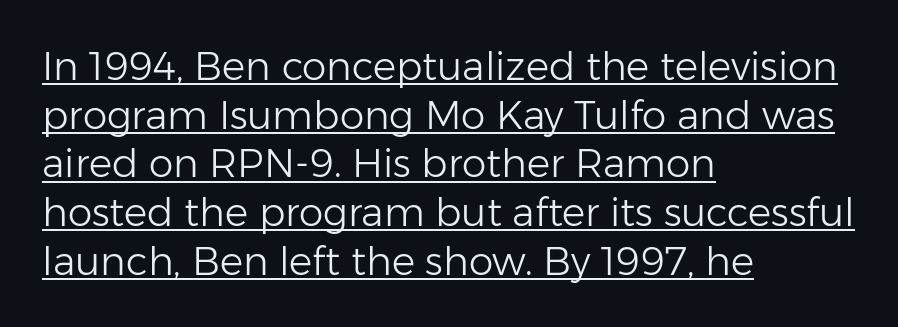
{"serif": "no", "italic": "no", "bold": "no", "weight": "light", "width": "normal", "stroke_contrast": "low", "x_height": "medium", "monospaced": "no", "underline": "yes", "align": "left", "line_spacing": "normal", "line_spacing_ratio": 1.25, "letter_spacing": "normal", "letter_spacing_em": 0.0, "glyph_px": 39}
